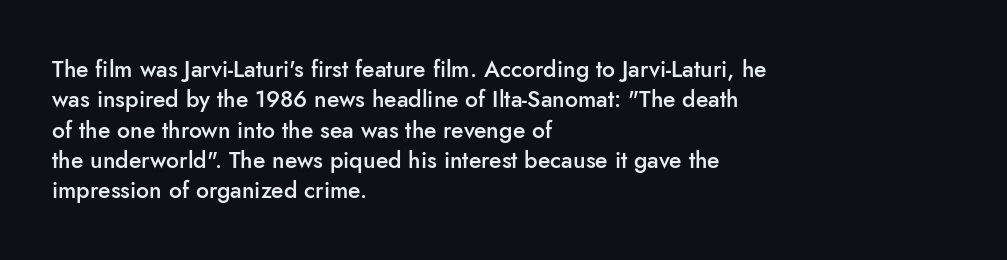
The space between consecutive lines is moderate. Each glyph is drawn with semibold strokes, heavier than normal yet not fully bold. Casual observation: everything's shoved over to the left. Letters rest on an invisible, unmarked baseline. It's the straight-up-and-down kind of type. Standard letterfit; no display-style spreading of the glyphs.
